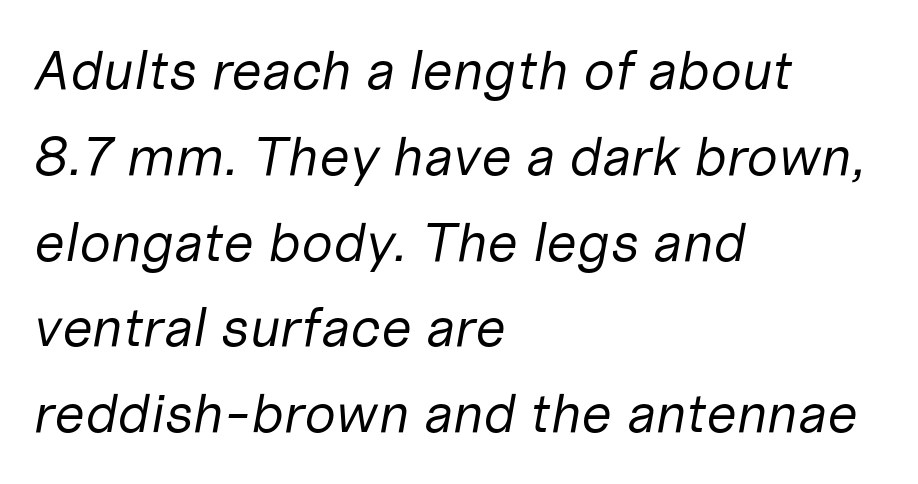
{"italic": "yes", "lean": "right", "slant_degrees": 10, "bold": "no", "weight": "regular", "width": "normal", "stroke_contrast": "low", "x_height": "medium", "monospaced": "no", "underline": "no", "align": "left", "line_spacing": "normal", "line_spacing_ratio": 1.56, "letter_spacing": "normal", "letter_spacing_em": 0.0, "glyph_px": 55}
